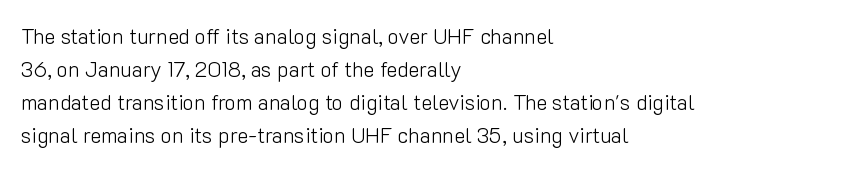
{"italic": "no", "bold": "no", "underline": "no", "align": "left", "line_spacing": "normal", "line_spacing_ratio": 1.57, "letter_spacing": "normal", "letter_spacing_em": 0.0, "glyph_px": 21}
